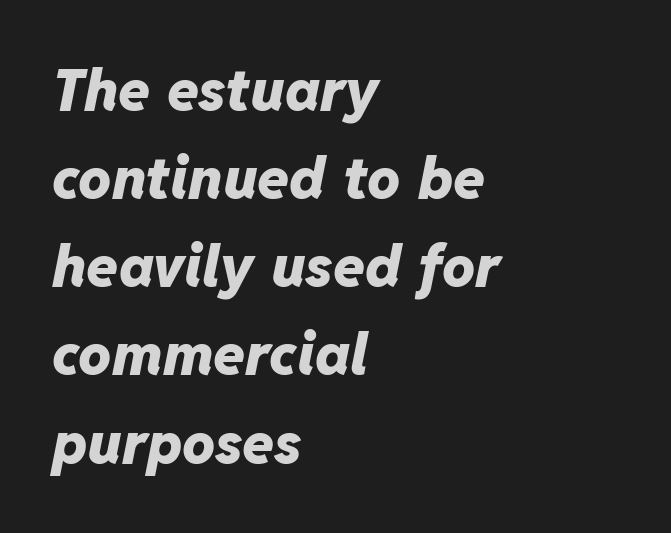
{"italic": "yes", "lean": "right", "slant_degrees": 11, "bold": "yes", "weight": "heavy", "width": "normal", "stroke_contrast": "low", "x_height": "medium", "monospaced": "no", "underline": "no", "align": "left", "line_spacing": "normal", "line_spacing_ratio": 1.52, "letter_spacing": "normal", "letter_spacing_em": 0.0, "glyph_px": 58}
